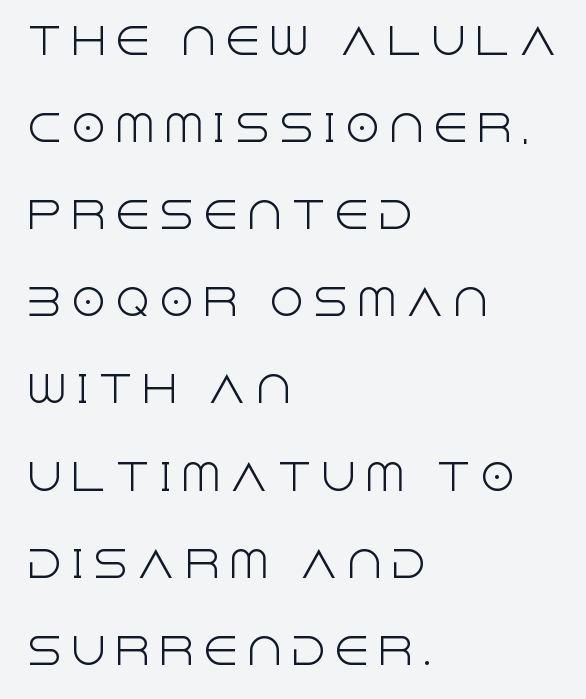
Style check: upright. Reading down the column, the eye jumps a long way to each next line. Stems and bowls with no extra thickness — not bold. The passage shown is typed in a proportional face where columns would drift. Is this a sans? Yes — the strokes have no serifs.
